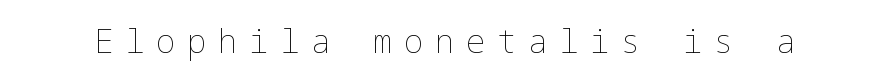
Unmarked baselines from the first word to the last. The specimen reads as upright at a glance. The letters look calm and open, with moderate or lighter stems. The rendering inserts visible extra space after every character.
